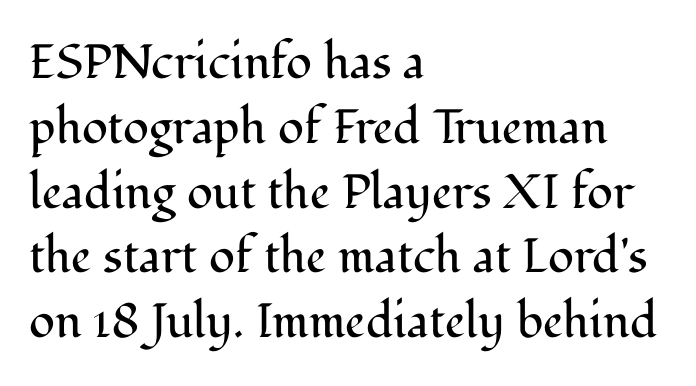
The image shows 48 px regular-weight serif type, upright; set left-aligned, normal line spacing (1.35x), normal letter spacing, not underlined; medium stroke contrast and a medium x-height.
